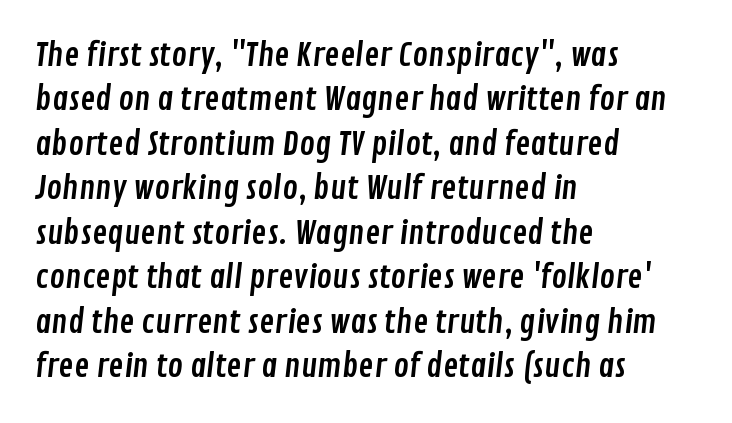
The image shows 32 px condensed sans-serif type; set left-aligned, normal line spacing (1.39x), normal letter spacing, not underlined; low stroke contrast and a medium x-height.
